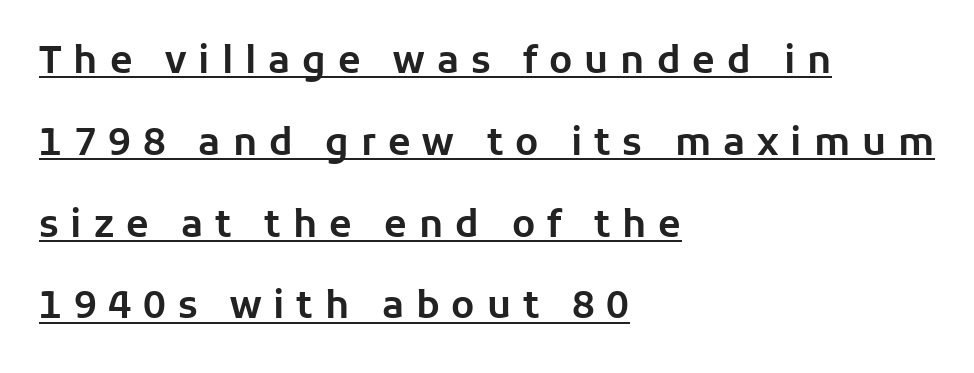
Q: Is the text italic (slanted)? A: No, it is upright.
Q: Is the typeface a serif or a sans-serif typeface? A: Sans-serif.
Q: Is the text underlined? A: Yes.
Q: How is the paragraph aligned? A: Left-aligned.
Q: Is the spacing between letters normal or unusually wide? A: Unusually wide.
Q: Is the spacing between lines tight, normal or loose? A: Loose.
Q: Width (condensed, normal, or wide)? A: Normal.
Q: Stroke contrast? A: Low.
Q: x-height? A: Medium.
Q: Monospaced? A: No.
